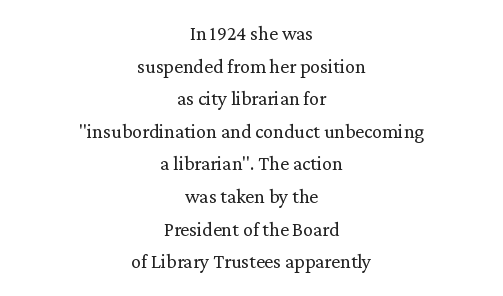
{"italic": "no", "bold": "no", "underline": "no", "align": "center", "line_spacing": "normal", "line_spacing_ratio": 1.63, "letter_spacing": "normal", "letter_spacing_em": 0.0, "glyph_px": 20}
